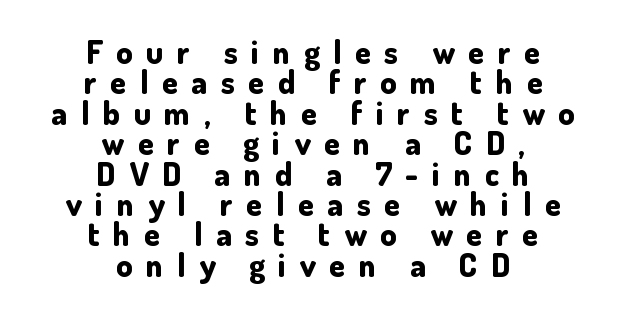
{"serif": "no", "italic": "no", "bold": "yes", "weight": "bold", "width": "normal", "stroke_contrast": "low", "x_height": "small", "monospaced": "no", "underline": "no", "align": "center", "line_spacing": "tight", "line_spacing_ratio": 0.95, "letter_spacing": "wide", "letter_spacing_em": 0.43, "glyph_px": 32}
